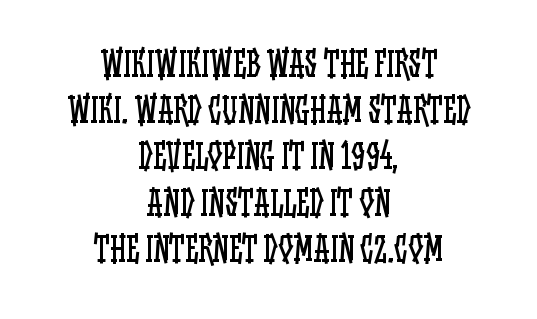
{"italic": "no", "bold": "no", "weight": "regular", "width": "condensed", "stroke_contrast": "low", "x_height": "large", "monospaced": "no", "underline": "no", "align": "center", "line_spacing": "normal", "line_spacing_ratio": 1.4, "letter_spacing": "normal", "letter_spacing_em": 0.0, "glyph_px": 33}
